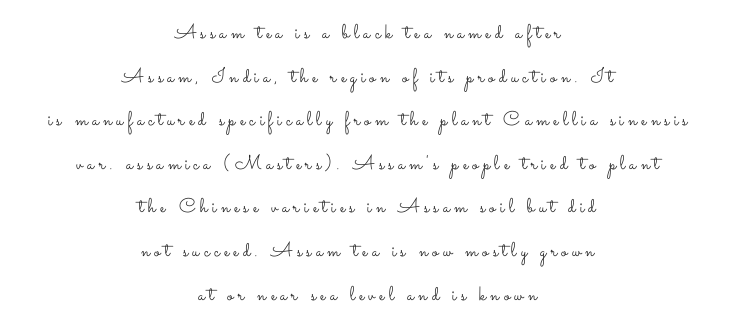
The image shows 20 px text type; set centered, loose line spacing (2.18x), unusually wide letter spacing (+0.22 em), not underlined.
